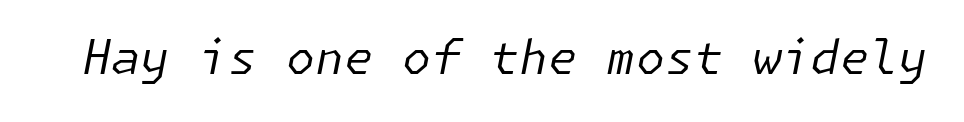
The image shows 47 px regular-weight type, italic (leaning right); set normal letter spacing, not underlined; low stroke contrast and a medium x-height.
